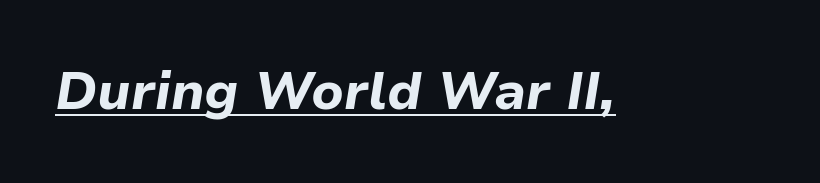
{"italic": "yes", "lean": "right", "slant_degrees": 9, "bold": "yes", "weight": "bold", "width": "normal", "stroke_contrast": "low", "x_height": "medium", "monospaced": "no", "underline": "yes", "letter_spacing": "normal", "letter_spacing_em": 0.0, "glyph_px": 53}
